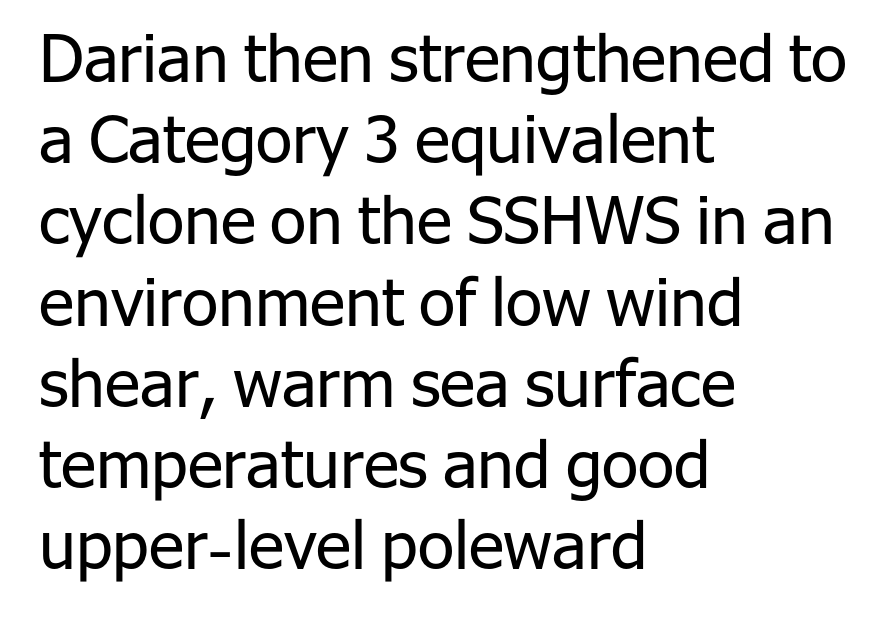
{"serif": "no", "italic": "no", "bold": "no", "weight": "regular", "width": "normal", "stroke_contrast": "low", "x_height": "medium", "monospaced": "no", "underline": "no", "align": "left", "line_spacing_ratio": 1.23, "letter_spacing": "normal", "letter_spacing_em": 0.0, "glyph_px": 66}
